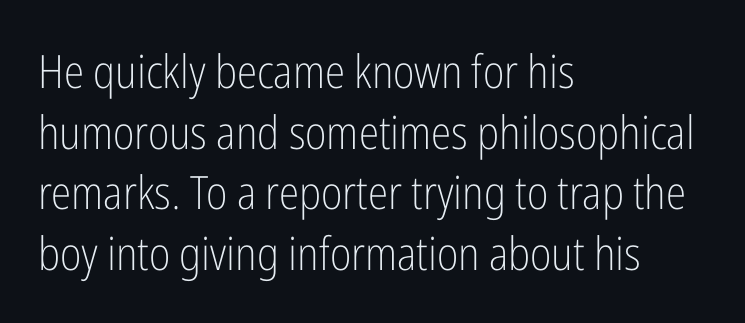
{"serif": "no", "italic": "no", "bold": "no", "weight": "light", "width": "condensed", "stroke_contrast": "low", "x_height": "medium", "monospaced": "no", "underline": "no", "align": "left", "line_spacing": "normal", "line_spacing_ratio": 1.32, "letter_spacing": "normal", "letter_spacing_em": 0.0, "glyph_px": 46}
